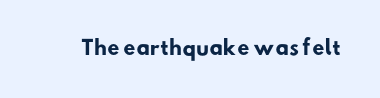
Q: Is the text bold? A: Yes.
Q: Is the text underlined? A: No.
Q: Is the spacing between letters normal or unusually wide? A: Normal.
